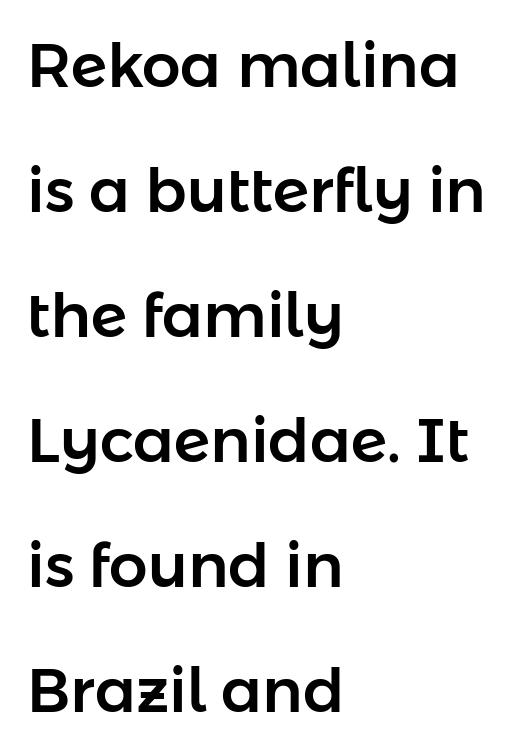
The lines are quadded left. Compared with typical body copy, the letter spacing here is the same. Examine the stroke ends and you'll find no serifs. The strip under each line holds only bare page. The letters advance in unequal steps, a hallmark of proportional type. Vertically, the passage feels expansive, rows floating well apart.
